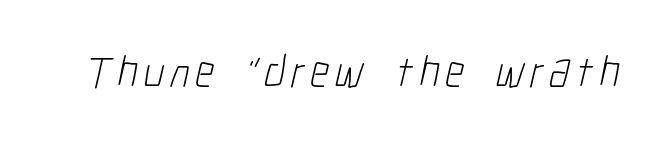
The image shows 45 px light, condensed sans-serif type; set not underlined; low stroke contrast and a medium x-height.
